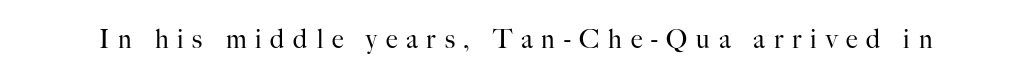
Q: Is the text bold? A: No.
Q: Is the text italic (slanted)? A: No, it is upright.
Q: Is the text underlined? A: No.
Q: Is the spacing between letters normal or unusually wide? A: Unusually wide.
